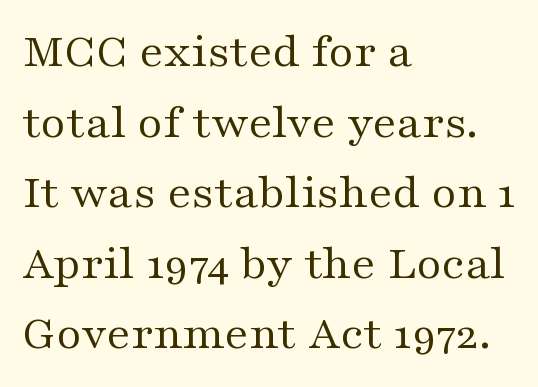
The image shows 49 px regular-weight, wide serif type, upright; set left-aligned, normal line spacing (1.44x), normal letter spacing, not underlined; medium stroke contrast and a medium x-height.
